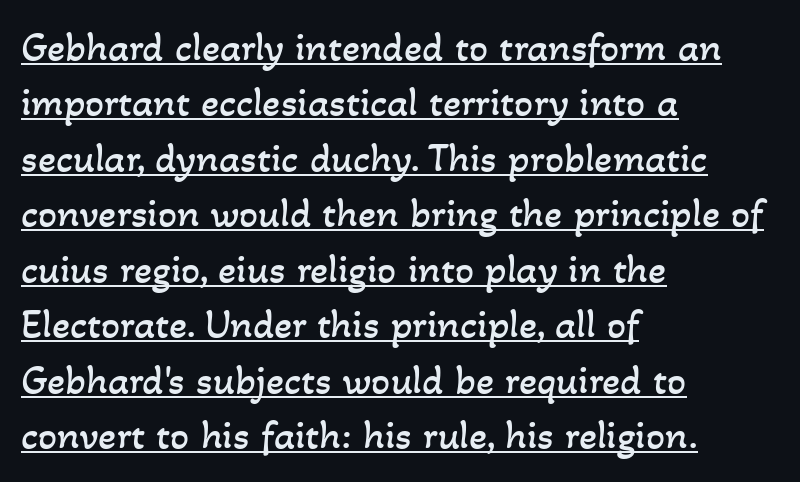
The image shows 42 px regular-weight type; set left-aligned, normal line spacing (1.32x), normal letter spacing, underlined; low stroke contrast and a small x-height.
